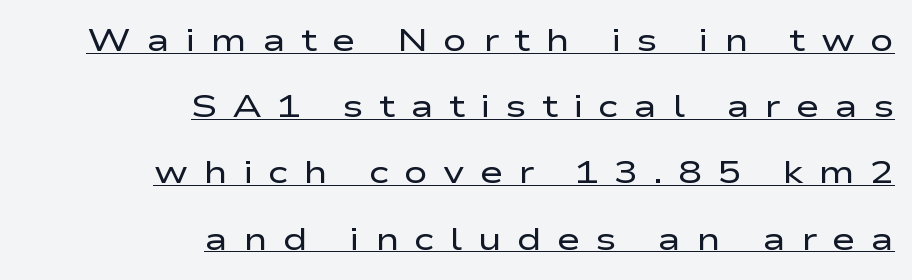
{"serif": "no", "italic": "no", "bold": "no", "weight": "regular", "width": "wide", "stroke_contrast": "low", "x_height": "medium", "monospaced": "no", "underline": "yes", "align": "right", "line_spacing": "loose", "line_spacing_ratio": 2.07, "letter_spacing": "wide", "letter_spacing_em": 0.47, "glyph_px": 32}
